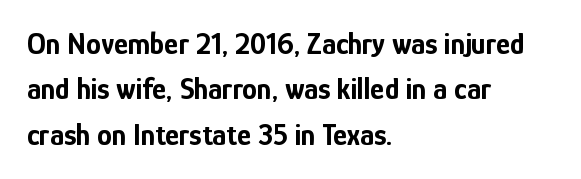
{"serif": "no", "italic": "no", "bold": "yes", "weight": "bold", "width": "condensed", "stroke_contrast": "low", "x_height": "medium", "monospaced": "no", "underline": "no", "align": "left", "line_spacing": "normal", "line_spacing_ratio": 1.51, "letter_spacing": "normal", "letter_spacing_em": 0.0, "glyph_px": 30}
